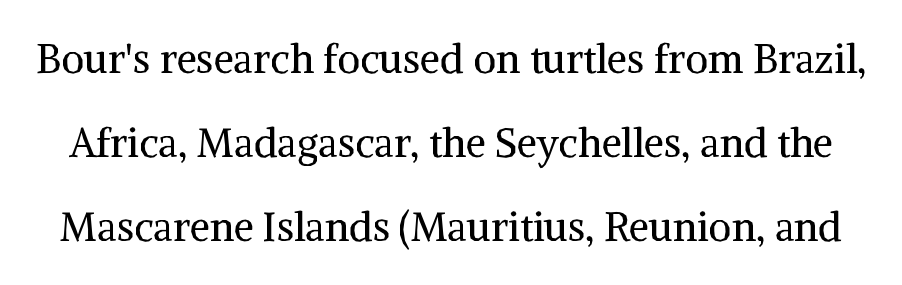
The image shows 40 px regular-weight serif type, upright; set loose line spacing (2.1x), normal letter spacing, not underlined; medium stroke contrast and a medium x-height.
